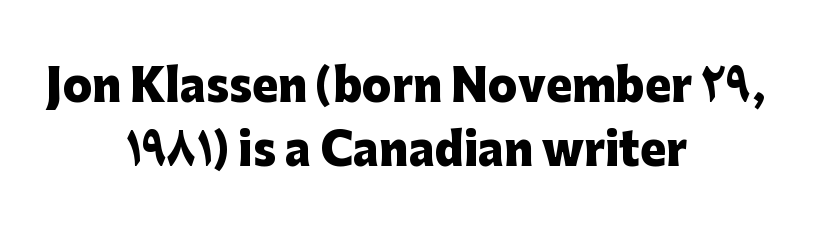
The image shows 43 px heavy sans-serif type, upright; set centered, normal line spacing (1.49x), normal letter spacing, not underlined; low stroke contrast and a medium x-height.
